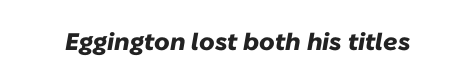
Quick note: underline off. The font is running at its bold setting. Nothing unusual about the tracking: characters are spaced as the font intends. Compared with ordinary roman type, these characters are visibly tilted.
